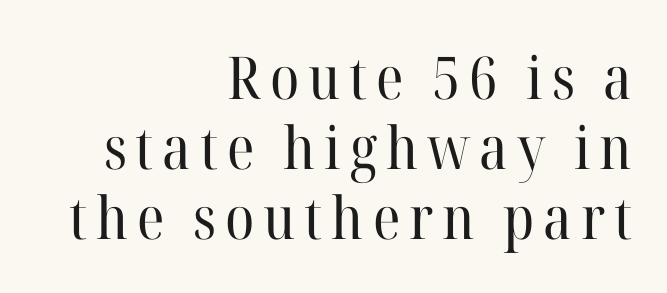
Q: Is the text bold? A: No.
Q: Is the text italic (slanted)? A: No, it is upright.
Q: Is the typeface a serif or a sans-serif typeface? A: Serif.
Q: Is the text underlined? A: No.
Q: How is the paragraph aligned? A: Right-aligned.
Q: Width (condensed, normal, or wide)? A: Normal.
Q: Stroke contrast? A: High.
Q: x-height? A: Medium.
Q: Monospaced? A: No.
